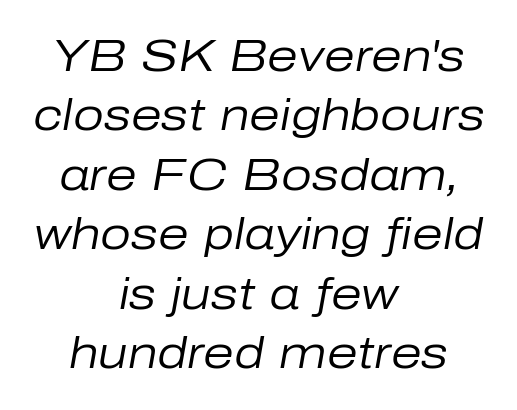
You can tell it's italic because the verticals aren't actually vertical. Proportional: the letters do not fall into vertical columns. Weight: not bold — regular or lighter. The lines sit at an ordinary, default distance from one another.
